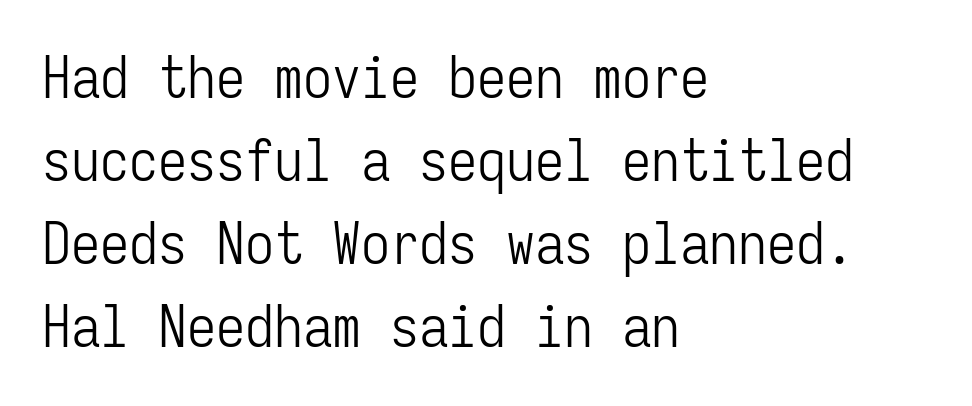
The image shows 58 px light, condensed sans-serif type, upright, monospaced; set left-aligned, normal line spacing (1.43x), normal letter spacing, not underlined; low stroke contrast and a medium x-height.
